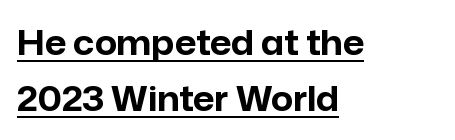
{"serif": "no", "italic": "no", "bold": "yes", "weight": "bold", "width": "normal", "stroke_contrast": "low", "x_height": "medium", "monospaced": "no", "underline": "yes", "align": "left", "line_spacing": "normal", "line_spacing_ratio": 1.66, "letter_spacing": "normal", "letter_spacing_em": 0.0, "glyph_px": 34}
